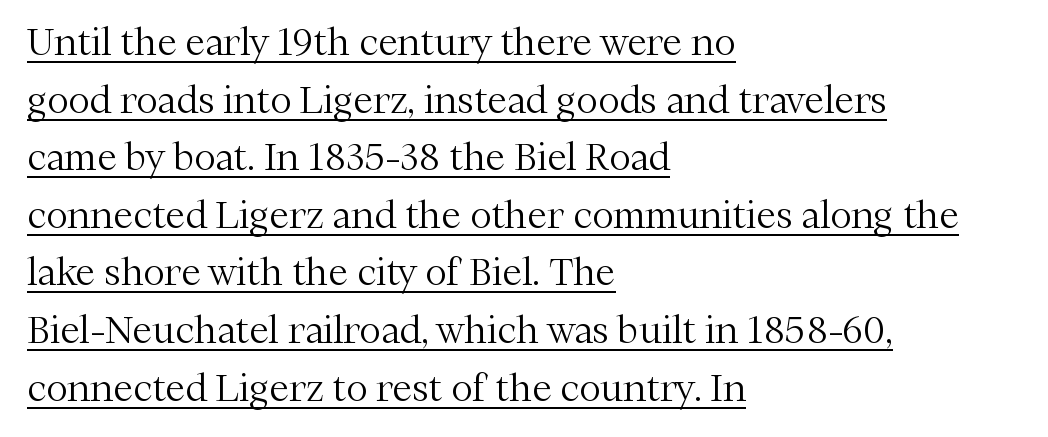
Q: Is the text bold? A: No.
Q: Is the text italic (slanted)? A: No, it is upright.
Q: Is the typeface a serif or a sans-serif typeface? A: Serif.
Q: Is the text underlined? A: Yes.
Q: How is the paragraph aligned? A: Left-aligned.
Q: Is the spacing between letters normal or unusually wide? A: Normal.
Q: Is the spacing between lines tight, normal or loose? A: Normal.
Q: Width (condensed, normal, or wide)? A: Normal.
Q: Stroke contrast? A: Medium.
Q: x-height? A: Medium.
Q: Monospaced? A: No.
